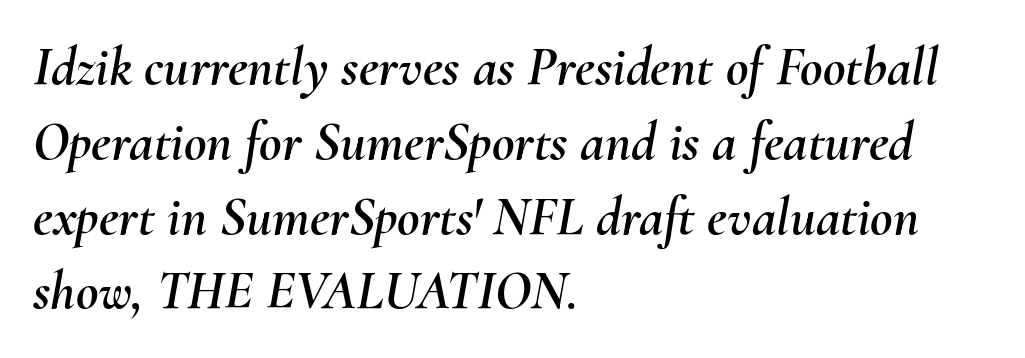
Q: Is the text italic (slanted)? A: Yes, it leans right by about 10 degrees.
Q: Is the text underlined? A: No.
Q: How is the paragraph aligned? A: Left-aligned.
Q: Is the spacing between letters normal or unusually wide? A: Normal.
Q: Is the spacing between lines tight, normal or loose? A: Normal.
Q: Width (condensed, normal, or wide)? A: Normal.
Q: Stroke contrast? A: Medium.
Q: x-height? A: Small.
Q: Monospaced? A: No.
